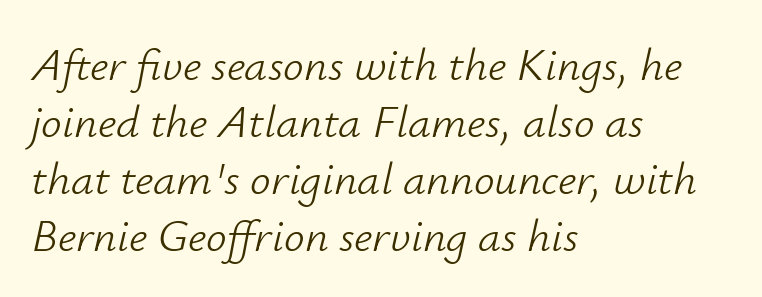
The image shows 46 px light type, italic (leaning right); set left-aligned, line spacing 1.24x, normal letter spacing, not underlined; low stroke contrast and a small x-height.
